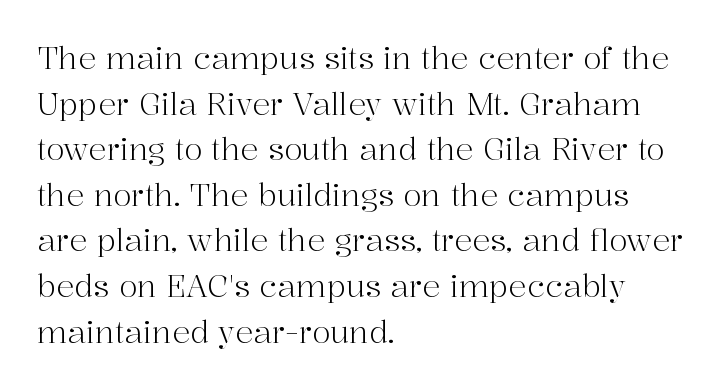
To sum up the face: it has serifs. Successive baselines arrive at the customary interval. Think of a printed novel: that variable character pitch is what you see here. The paragraph shown leans on its left margin.
